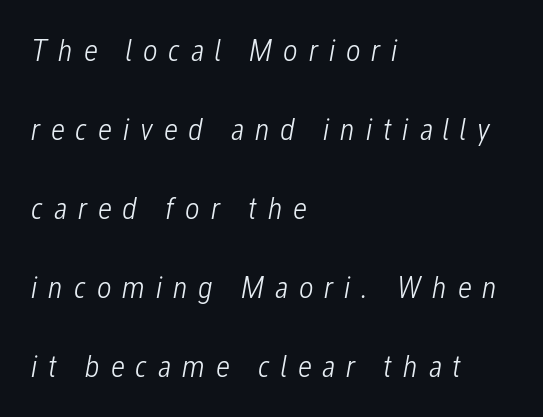
Check under the words: just untouched page. A quiet, ordinary-to-light weight characterises the typeface. A typesetter would call this proportional, since set widths differ per character. The rag falls on the right side of this text block. You could only call the tracking loose — the letters float apart. The face used here has a pronounced slope to its letters.
